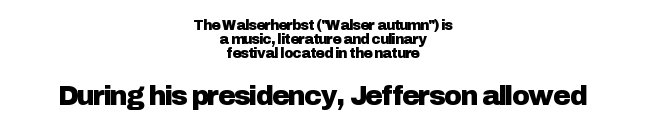
This block would grow much taller if given ordinary leading; it's compressed now. The text block is weighted toward neither margin, spreading evenly from the middle. These lines were composed using upright roman letters. Tracking here is standard; glyphs follow each other at the usual distance. Anything drawn beneath the words? Only blank space.
